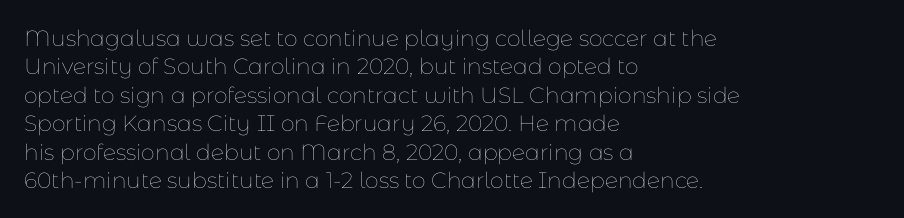
Rule under the text: the space is simply empty. Honestly, the letter spacing is just normal — you wouldn't notice it. The font's upright variant was chosen for this text. The strokes are not fattened; the text isn't bold. Layout note: lines flush left. The designer left line spacing at the default.
